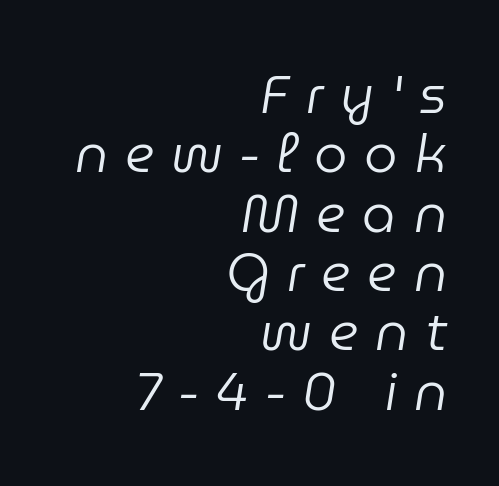
Q: Is the text bold? A: No.
Q: Is the text italic (slanted)? A: Yes, it leans right by about 9 degrees.
Q: Is the text underlined? A: No.
Q: How is the paragraph aligned? A: Right-aligned.
Q: Is the spacing between letters normal or unusually wide? A: Unusually wide.
Q: Is the spacing between lines tight, normal or loose? A: Tight.
Q: Width (condensed, normal, or wide)? A: Normal.
Q: Stroke contrast? A: Low.
Q: x-height? A: Medium.
Q: Monospaced? A: No.
